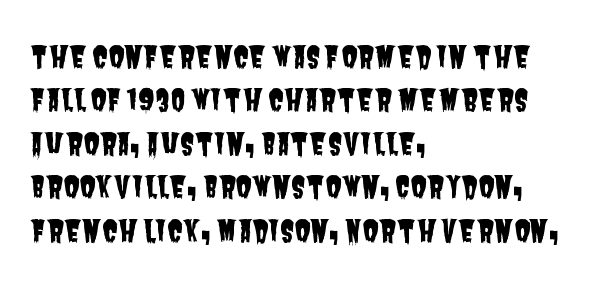
Honestly, the letter spacing is just normal — you wouldn't notice it. Think of a printed novel: that variable character pitch is what you see here. Typographically, this falls in the sans-serif category. Leftover space on each line is placed entirely after the last word.
